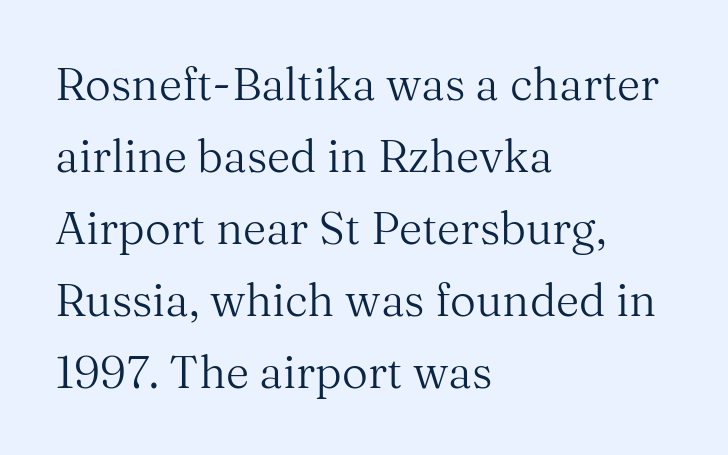
The image shows 45 px regular-weight serif type, upright; set left-aligned, normal line spacing (1.6x), normal letter spacing, not underlined; medium stroke contrast and a medium x-height.
